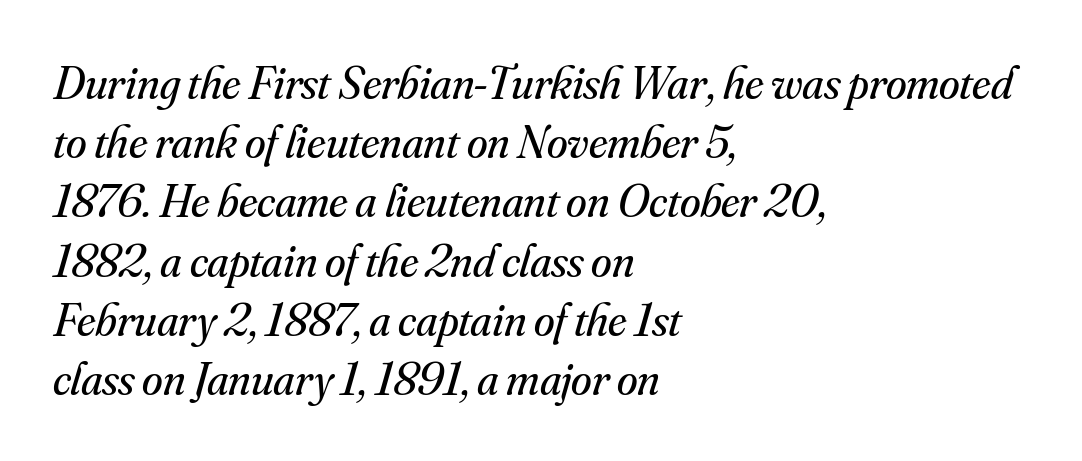
Q: Is the text bold? A: No.
Q: Is the text italic (slanted)? A: Yes, it leans right by about 16 degrees.
Q: Is the typeface a serif or a sans-serif typeface? A: Serif.
Q: Is the text underlined? A: No.
Q: How is the paragraph aligned? A: Left-aligned.
Q: Is the spacing between letters normal or unusually wide? A: Normal.
Q: Is the spacing between lines tight, normal or loose? A: Normal.
Q: Width (condensed, normal, or wide)? A: Normal.
Q: Stroke contrast? A: Medium.
Q: x-height? A: Small.
Q: Monospaced? A: No.
